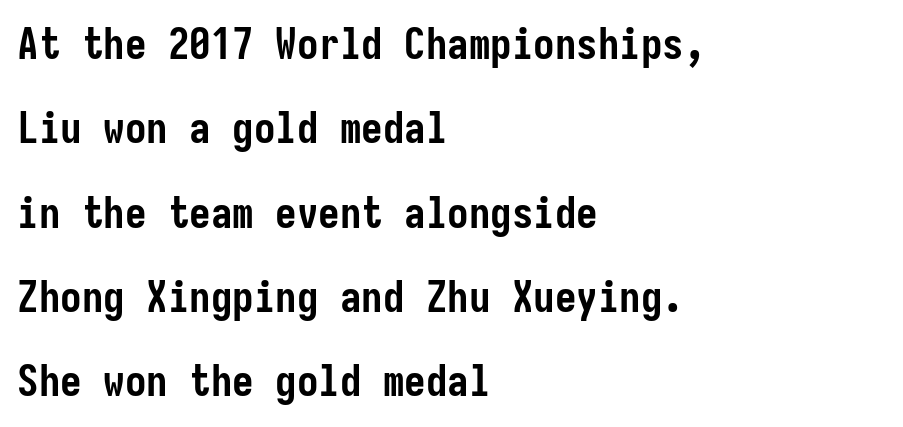
Rows of type keep a wide berth in the vertical direction. Underline: absent. The lettering stays uniformly vertical, giving the passage a roman look. Serif or sans? Sans — the stroke terminals are bare. The lines in this sample share a left origin and differ only in where they stop.
